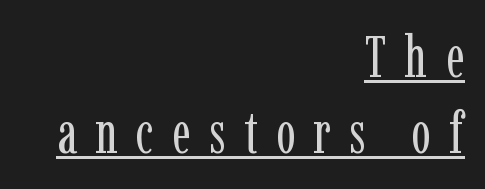
Q: Is the text bold? A: No.
Q: Is the text italic (slanted)? A: No, it is upright.
Q: Is the typeface a serif or a sans-serif typeface? A: Serif.
Q: Is the text underlined? A: Yes.
Q: How is the paragraph aligned? A: Right-aligned.
Q: Is the spacing between letters normal or unusually wide? A: Unusually wide.
Q: Is the spacing between lines tight, normal or loose? A: Normal.
Q: Width (condensed, normal, or wide)? A: Condensed.
Q: Stroke contrast? A: Low.
Q: x-height? A: Medium.
Q: Monospaced? A: No.
